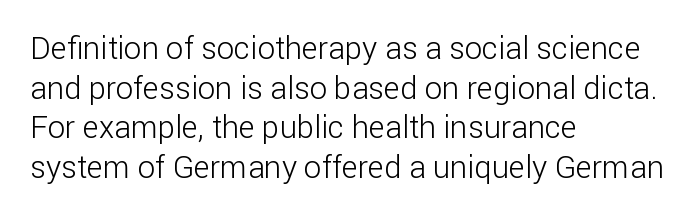
Unbolded letterforms with no extra heft. Each line starts at the same left margin while the right side varies. Line spacing here is normal. Stroke terminals: plain, sans-serif.
